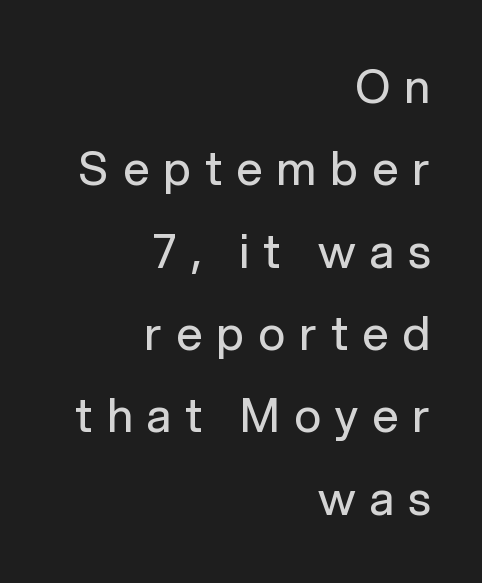
{"serif": "no", "italic": "no", "bold": "no", "weight": "regular", "width": "normal", "stroke_contrast": "low", "x_height": "medium", "monospaced": "no", "underline": "no", "align": "right", "line_spacing_ratio": 1.79, "letter_spacing": "wide", "letter_spacing_em": 0.31, "glyph_px": 46}
